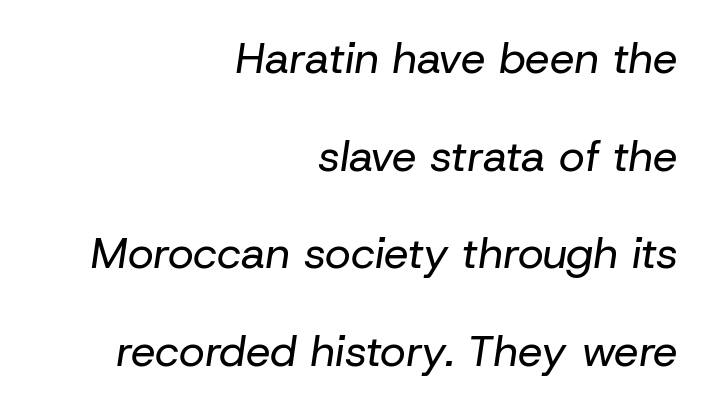
Summary of vertical rhythm: relaxed, with wide interline spacing. Is the stroke heavy? The answer is a plain regular-or-lighter. Honestly, the letter spacing is just normal — you wouldn't notice it. Looks like regular typesetting: each glyph gets only the width it needs. In terms of posture, this sample is oblique. The glyphs are unaccompanied by any horizontal stroke below them.
